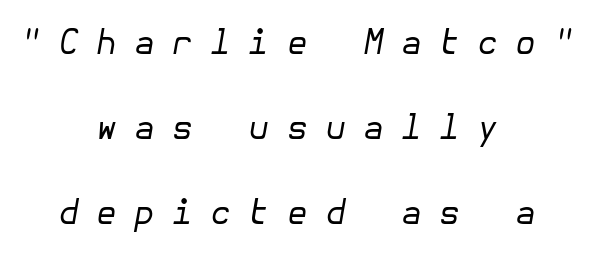
Q: Is the text bold? A: No.
Q: Is the text italic (slanted)? A: Yes, it leans right by about 10 degrees.
Q: Is the text underlined? A: No.
Q: How is the paragraph aligned? A: Centered.
Q: Is the spacing between letters normal or unusually wide? A: Unusually wide.
Q: Is the spacing between lines tight, normal or loose? A: Loose.
Q: Width (condensed, normal, or wide)? A: Normal.
Q: Stroke contrast? A: Low.
Q: x-height? A: Medium.
